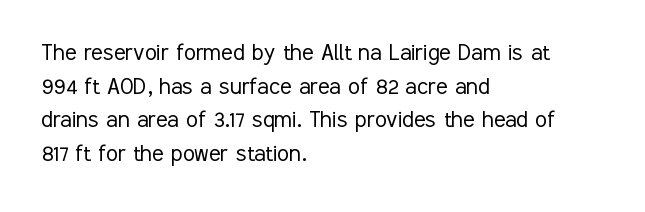
{"italic": "no", "bold": "no", "underline": "no", "align": "left", "line_spacing": "normal", "line_spacing_ratio": 1.25, "letter_spacing": "normal", "letter_spacing_em": 0.0, "glyph_px": 27}
